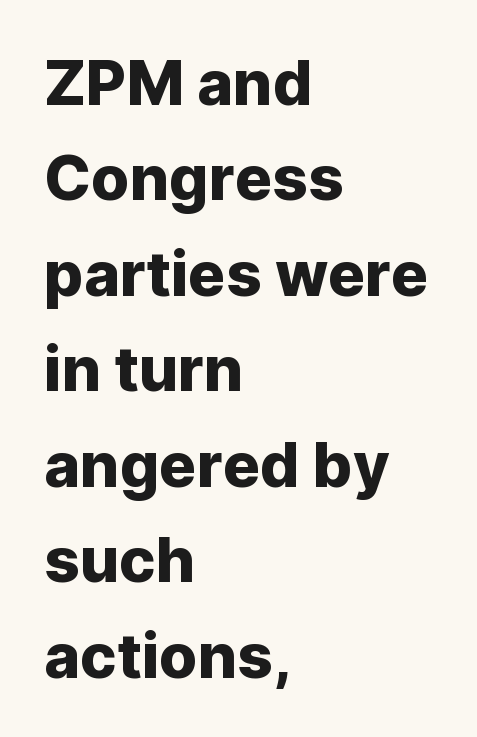
{"serif": "no", "italic": "no", "width": "normal", "stroke_contrast": "low", "x_height": "medium", "monospaced": "no", "underline": "no", "align": "left", "line_spacing": "normal", "line_spacing_ratio": 1.54, "letter_spacing": "normal", "letter_spacing_em": 0.0, "glyph_px": 62}
